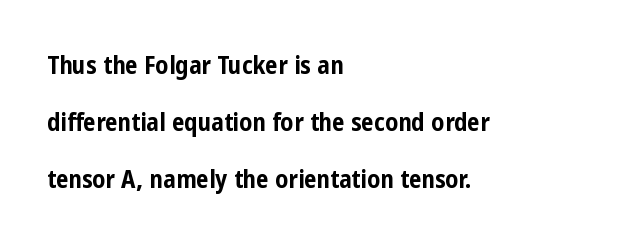
The image shows 25 px bold type, upright; set left-aligned, loose line spacing (2.28x), normal letter spacing, not underlined.
